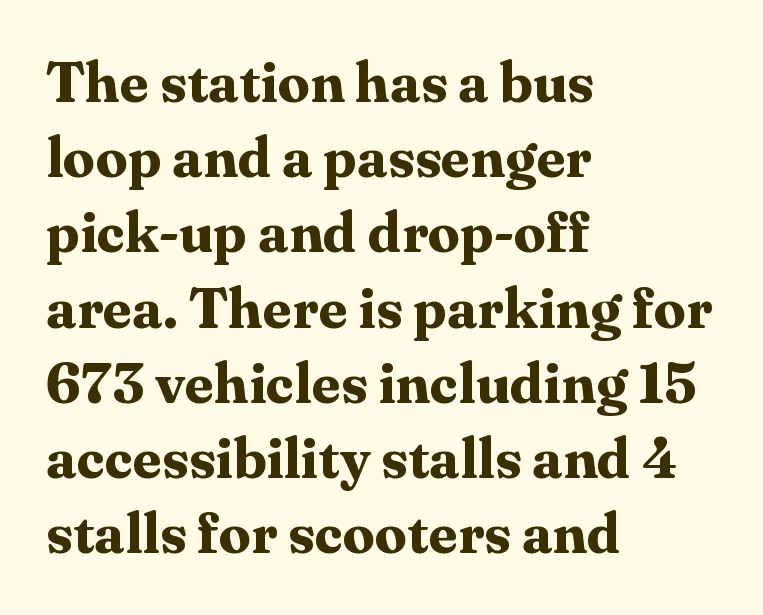
The image shows 57 px bold serif type, upright; set left-aligned, normal line spacing (1.32x), normal letter spacing, not underlined; medium stroke contrast and a medium x-height.
